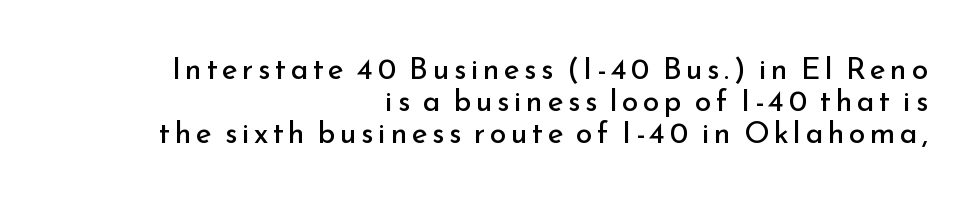
The image shows 30 px regular-weight sans-serif type, upright; set right-aligned, tight line spacing (1.07x), not underlined; low stroke contrast and a small x-height.
